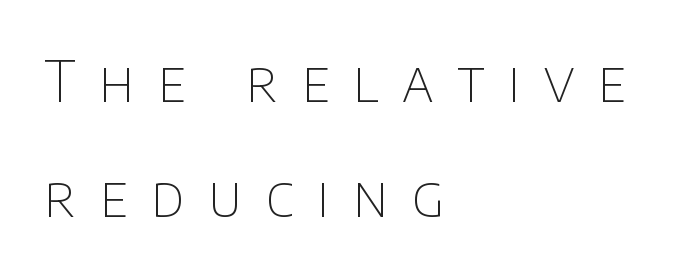
The image shows 56 px thin sans-serif type, upright; set left-aligned, loose line spacing (2.06x), unusually wide letter spacing (+0.42 em), not underlined; low stroke contrast and a large x-height.
